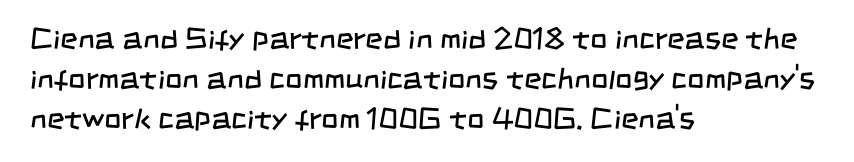
The image shows 30 px regular-weight, condensed sans-serif type; set left-aligned, normal line spacing (1.34x), normal letter spacing, not underlined; low stroke contrast and a large x-height.
